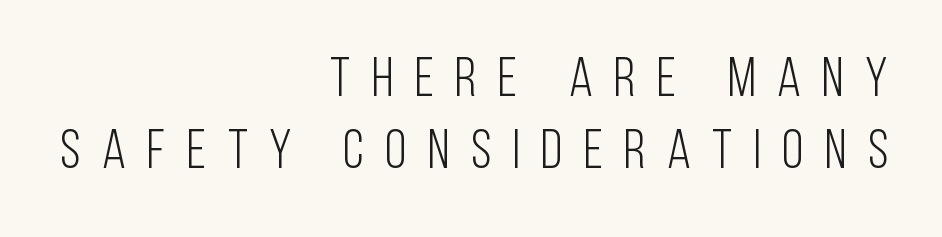
Q: Is the text bold? A: No.
Q: Is the text italic (slanted)? A: No, it is upright.
Q: Is the typeface a serif or a sans-serif typeface? A: Sans-serif.
Q: Is the text underlined? A: No.
Q: How is the paragraph aligned? A: Right-aligned.
Q: Is the spacing between letters normal or unusually wide? A: Unusually wide.
Q: Is the spacing between lines tight, normal or loose? A: Normal.
Q: Width (condensed, normal, or wide)? A: Condensed.
Q: Stroke contrast? A: Low.
Q: x-height? A: Large.
Q: Monospaced? A: No.
